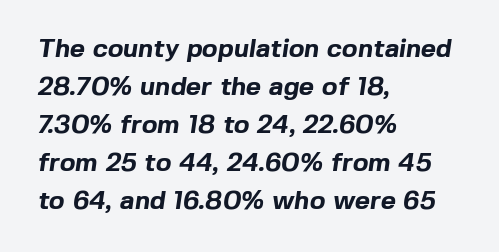
Q: Is the text bold? A: Yes.
Q: Is the text underlined? A: No.
Q: How is the paragraph aligned? A: Left-aligned.
Q: Is the spacing between letters normal or unusually wide? A: Normal.
Q: Is the spacing between lines tight, normal or loose? A: Normal.
